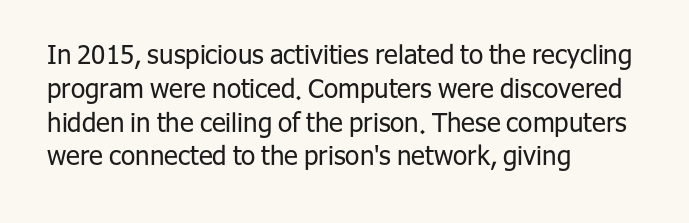
Q: Is the text bold? A: No.
Q: Is the text italic (slanted)? A: No, it is upright.
Q: Is the text underlined? A: No.
Q: How is the paragraph aligned? A: Left-aligned.
Q: Is the spacing between letters normal or unusually wide? A: Normal.
Q: Is the spacing between lines tight, normal or loose? A: Normal.
